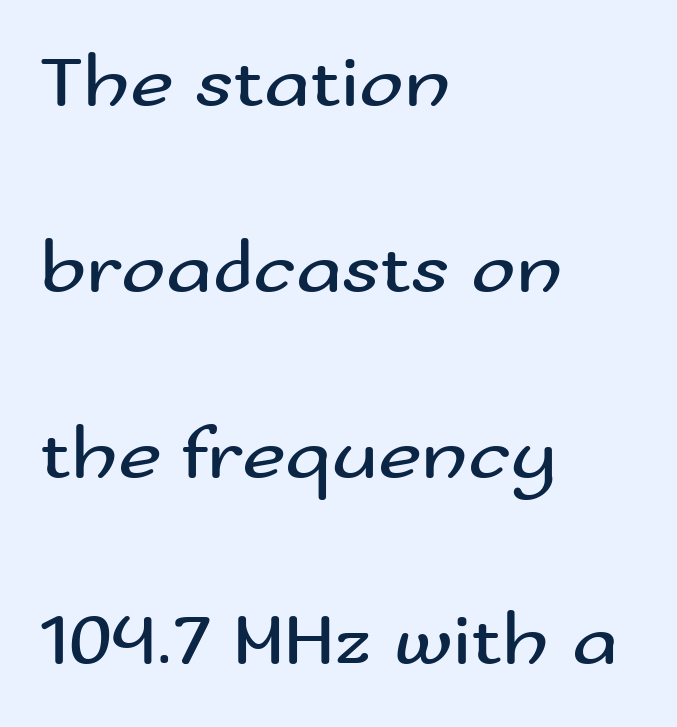
{"serif": "no", "italic": "no", "bold": "no", "weight": "regular", "width": "wide", "stroke_contrast": "medium", "x_height": "small", "monospaced": "no", "underline": "no", "align": "left", "line_spacing": "loose", "line_spacing_ratio": 2.48, "letter_spacing": "normal", "letter_spacing_em": 0.0, "glyph_px": 75}
